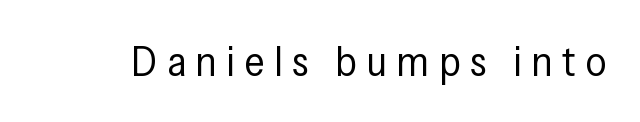
{"serif": "no", "italic": "no", "bold": "no", "weight": "regular", "width": "condensed", "stroke_contrast": "low", "x_height": "medium", "monospaced": "no", "underline": "no", "letter_spacing": "wide", "letter_spacing_em": 0.22, "glyph_px": 42}
